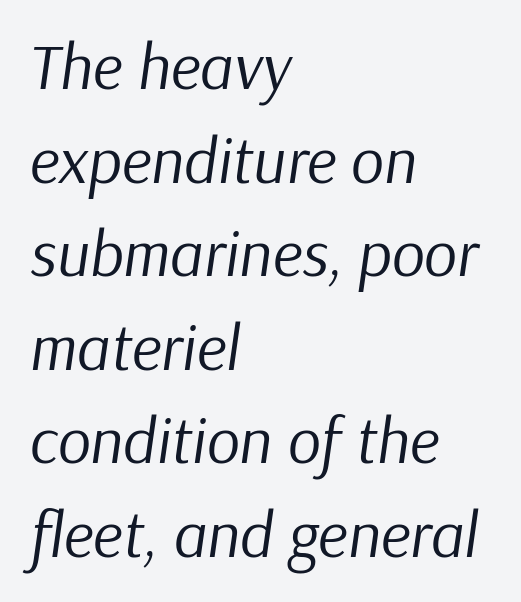
{"italic": "yes", "lean": "right", "slant_degrees": 9, "bold": "no", "weight": "regular", "width": "normal", "stroke_contrast": "low", "x_height": "medium", "monospaced": "no", "underline": "no", "align": "left", "line_spacing": "normal", "line_spacing_ratio": 1.44, "letter_spacing": "normal", "letter_spacing_em": 0.0, "glyph_px": 65}
